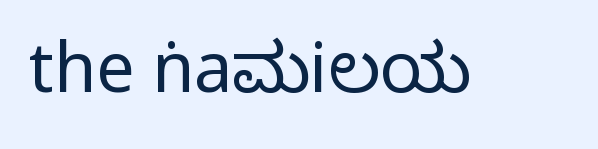
The image shows 68 px regular-weight, condensed sans-serif type, upright; set normal letter spacing, not underlined; low stroke contrast and a large x-height.
